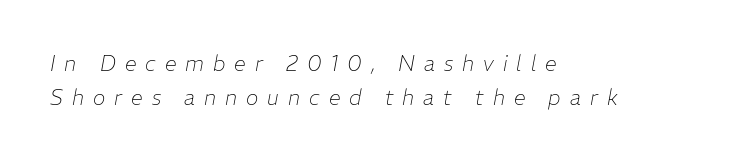
{"italic": "yes", "lean": "right", "slant_degrees": 11, "bold": "no", "underline": "no", "align": "left", "line_spacing": "normal", "line_spacing_ratio": 1.61, "letter_spacing": "wide", "letter_spacing_em": 0.43, "glyph_px": 21}
